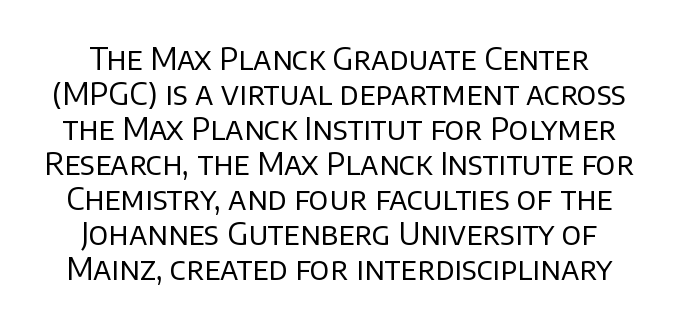
The image shows 31 px regular-weight sans-serif type, upright; set tight line spacing (1.13x), normal letter spacing, not underlined; low stroke contrast and a large x-height.
